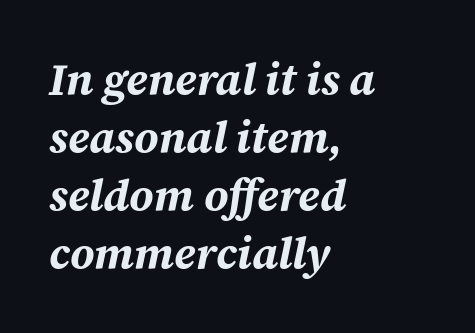
{"italic": "yes", "lean": "right", "slant_degrees": 12, "bold": "yes", "weight": "bold", "width": "normal", "stroke_contrast": "medium", "x_height": "medium", "monospaced": "no", "underline": "no", "align": "left", "line_spacing": "normal", "line_spacing_ratio": 1.32, "letter_spacing": "normal", "letter_spacing_em": 0.0, "glyph_px": 44}
